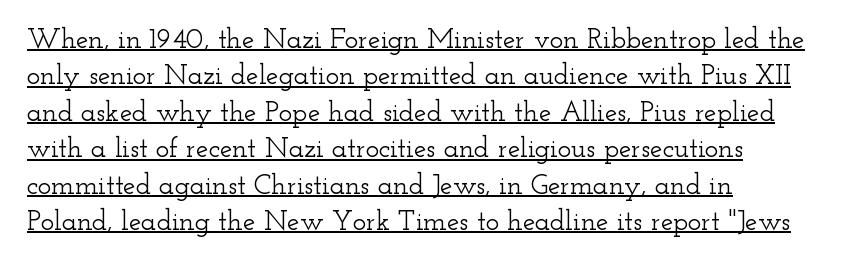
{"serif": "yes", "italic": "no", "width": "wide", "stroke_contrast": "low", "x_height": "small", "monospaced": "no", "underline": "yes", "align": "left", "line_spacing": "normal", "line_spacing_ratio": 1.3, "letter_spacing": "normal", "letter_spacing_em": 0.0, "glyph_px": 28}
